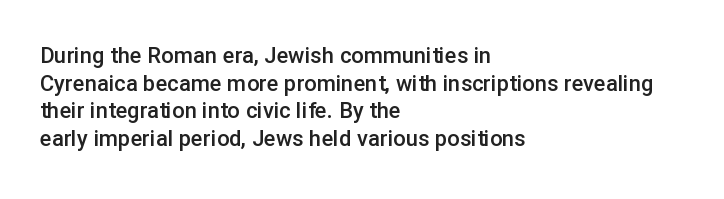
{"italic": "no", "bold": "semi", "underline": "no", "align": "left", "line_spacing": "normal", "line_spacing_ratio": 1.26, "letter_spacing": "normal", "letter_spacing_em": 0.0, "glyph_px": 22}
